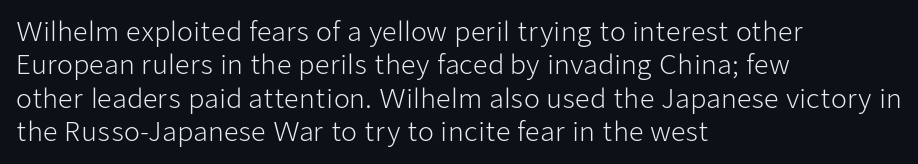
The image shows 26 px text type, upright; set left-aligned, normal line spacing (1.28x), normal letter spacing, not underlined.
